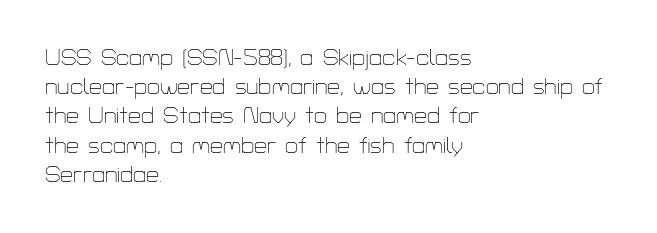
Nothing unusual about the tracking: characters are spaced as the font intends. Caption: multi-line text, flush left, ragged right. How would I describe the line gaps? Plain and ordinary. Unbolded letterforms with no extra heft.
